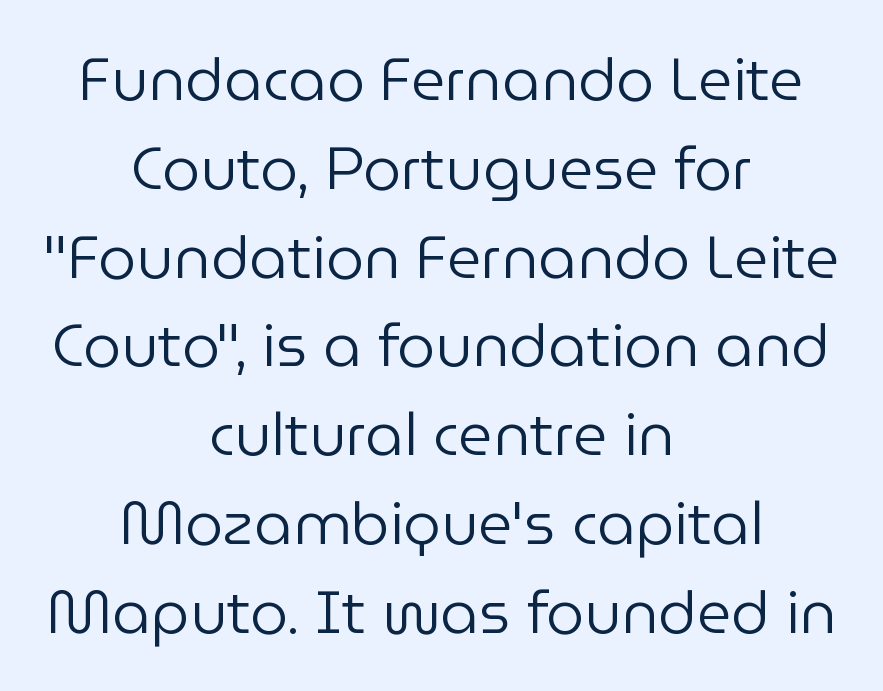
Posture: straight, roman, zero tilt. Notice how the passage keeps no hard edge, just a central spine. Words float on clear page, feet unadorned. In terms of leading, this rendering sits right in the middle. A typesetter would call this zero additional tracking. Looks like regular typesetting: each glyph gets only the width it needs.
